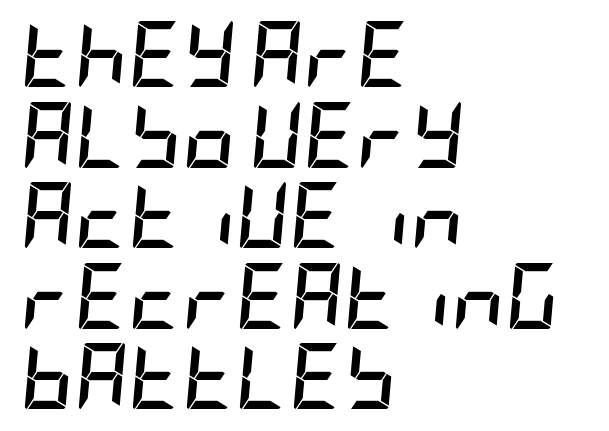
Quick note: underline off. Italic? Definitely — the glyphs are oblique. Each word holds together tightly as a unit, with standard inter-letter gaps. Weight check: bold — yes, fully. All the whitespace from short lines collects on the right.
